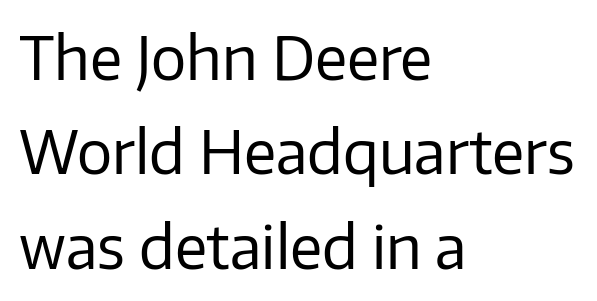
Q: Is the text bold? A: No.
Q: Is the text italic (slanted)? A: No, it is upright.
Q: Is the typeface a serif or a sans-serif typeface? A: Sans-serif.
Q: Is the text underlined? A: No.
Q: How is the paragraph aligned? A: Left-aligned.
Q: Is the spacing between letters normal or unusually wide? A: Normal.
Q: Is the spacing between lines tight, normal or loose? A: Normal.
Q: Width (condensed, normal, or wide)? A: Normal.
Q: Stroke contrast? A: Low.
Q: x-height? A: Medium.
Q: Monospaced? A: No.
